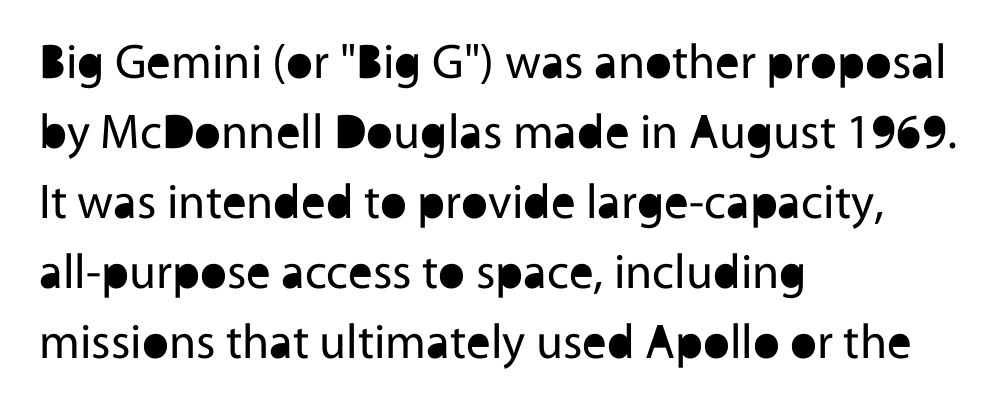
Q: Is the text bold? A: No.
Q: Is the text italic (slanted)? A: No, it is upright.
Q: Is the typeface a serif or a sans-serif typeface? A: Sans-serif.
Q: Is the text underlined? A: No.
Q: How is the paragraph aligned? A: Left-aligned.
Q: Is the spacing between letters normal or unusually wide? A: Normal.
Q: Is the spacing between lines tight, normal or loose? A: Normal.
Q: Width (condensed, normal, or wide)? A: Normal.
Q: x-height? A: Medium.
Q: Monospaced? A: No.
